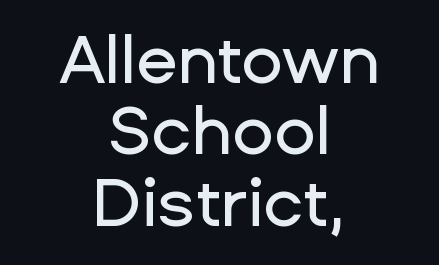
Q: Is the text italic (slanted)? A: No, it is upright.
Q: Is the typeface a serif or a sans-serif typeface? A: Sans-serif.
Q: Is the text underlined? A: No.
Q: How is the paragraph aligned? A: Centered.
Q: Is the spacing between letters normal or unusually wide? A: Normal.
Q: Is the spacing between lines tight, normal or loose? A: Tight.
Q: Width (condensed, normal, or wide)? A: Normal.
Q: Stroke contrast? A: Low.
Q: x-height? A: Medium.
Q: Monospaced? A: No.
